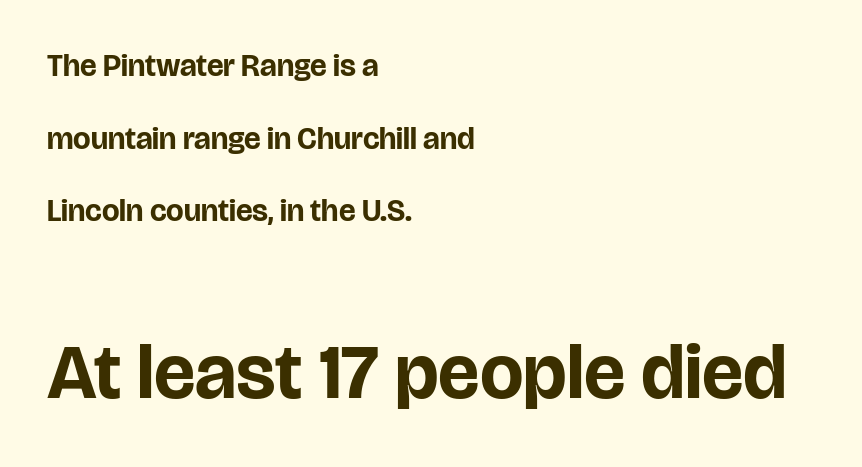
Q: Is the text bold? A: Yes.
Q: Is the text italic (slanted)? A: No, it is upright.
Q: Is the typeface a serif or a sans-serif typeface? A: Sans-serif.
Q: Is the text underlined? A: No.
Q: How is the paragraph aligned? A: Left-aligned.
Q: Is the spacing between letters normal or unusually wide? A: Normal.
Q: Is the spacing between lines tight, normal or loose? A: Loose.
Q: Which block of text is set in a larger size, the first (top) or the second (bottom)? A: The second (bottom) one.
Q: Width (condensed, normal, or wide)? A: Normal.
Q: Stroke contrast? A: Low.
Q: x-height? A: Large.
Q: Monospaced? A: No.
